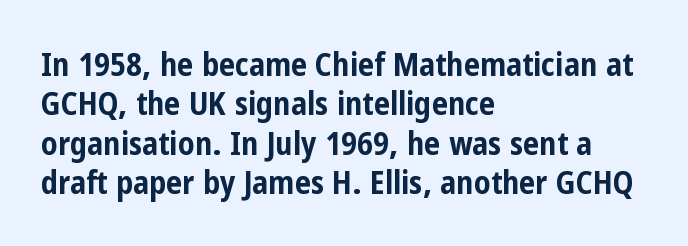
Q: Is the text bold? A: Yes.
Q: Is the text italic (slanted)? A: No, it is upright.
Q: Is the typeface a serif or a sans-serif typeface? A: Sans-serif.
Q: Is the text underlined? A: No.
Q: How is the paragraph aligned? A: Left-aligned.
Q: Is the spacing between letters normal or unusually wide? A: Normal.
Q: Width (condensed, normal, or wide)? A: Condensed.
Q: Stroke contrast? A: Low.
Q: x-height? A: Medium.
Q: Monospaced? A: No.
